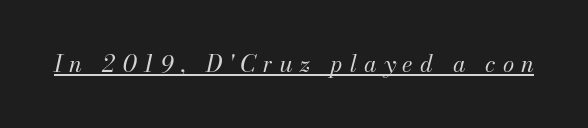
Q: Is the text bold? A: No.
Q: Is the text italic (slanted)? A: Yes, it leans right by about 13 degrees.
Q: Is the text underlined? A: Yes.
Q: Is the spacing between letters normal or unusually wide? A: Unusually wide.
